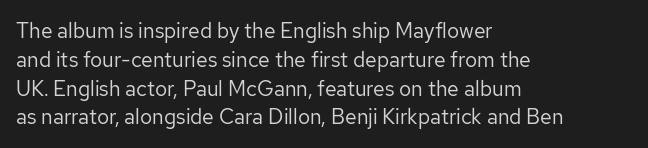
{"italic": "no", "bold": "no", "underline": "no", "align": "left", "line_spacing": "normal", "line_spacing_ratio": 1.37, "letter_spacing": "normal", "letter_spacing_em": 0.0, "glyph_px": 21}
